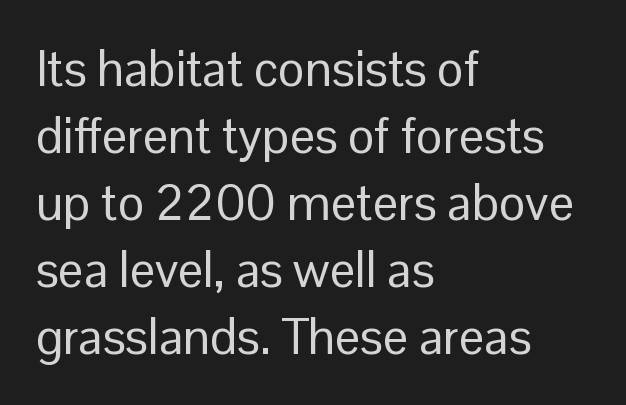
The image shows 50 px regular-weight sans-serif type, upright; set left-aligned, normal line spacing (1.34x), normal letter spacing, not underlined; low stroke contrast and a medium x-height.
